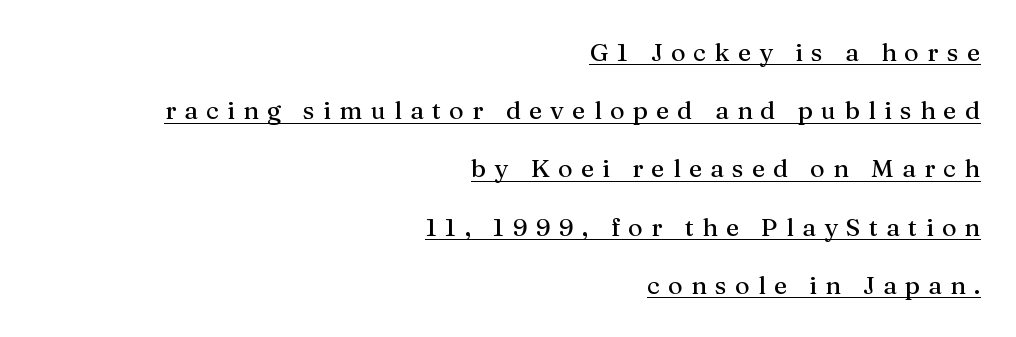
Q: Is the text italic (slanted)? A: No, it is upright.
Q: Is the text underlined? A: Yes.
Q: How is the paragraph aligned? A: Right-aligned.
Q: Is the spacing between letters normal or unusually wide? A: Unusually wide.
Q: Is the spacing between lines tight, normal or loose? A: Loose.
